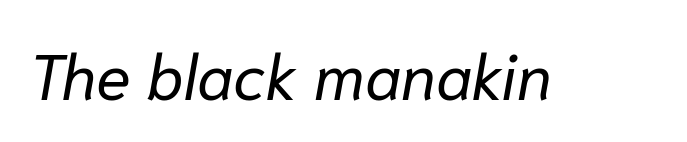
Each stroke keeps to a modest, everyday thickness or less. It's the slanting kind of type. A typesetter would call this zero additional tracking. The specimen omits any rule beneath the text block's lines.
